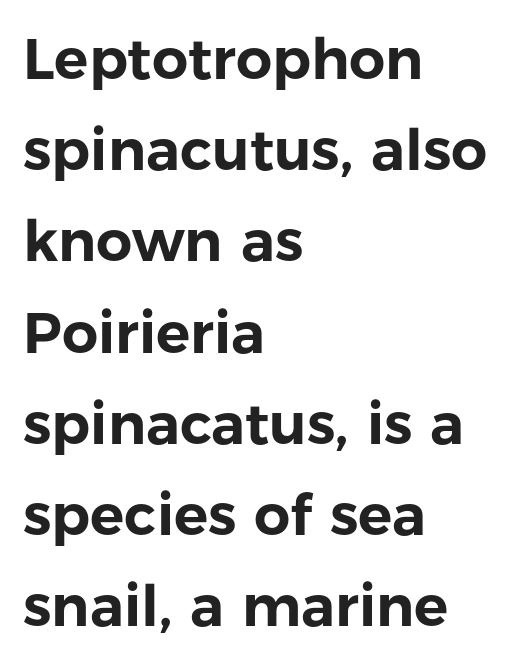
You could not count columns in this text — the font is proportionally spaced. Casual observation: everything's shoved over to the left. Type without underlining. Ascenders rise straight up at ninety degrees. The designer left line spacing at the default.
